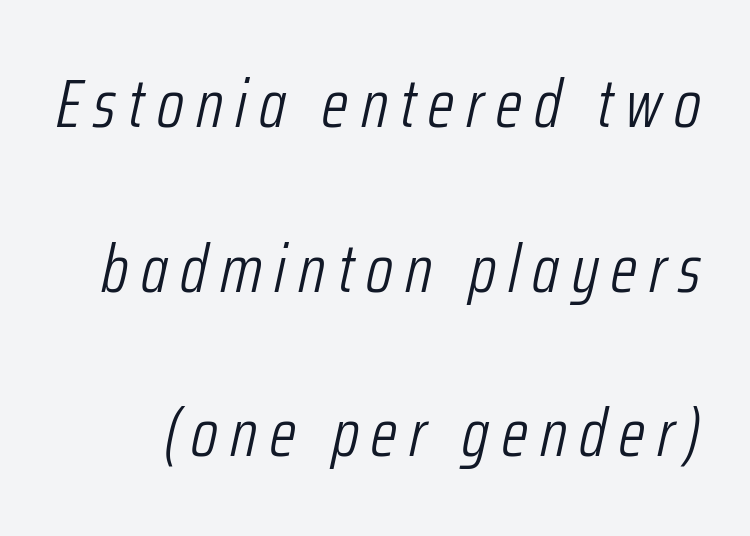
The letters look calm and open, with moderate or lighter stems. Here the designer chose a conventional face with non-uniform glyph widths. Summary of vertical rhythm: relaxed, with wide interline spacing. Observe the lean: these are italic letterforms.
